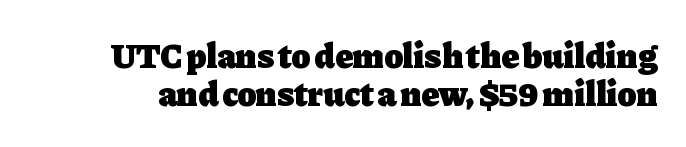
{"serif": "yes", "italic": "no", "bold": "yes", "weight": "heavy", "width": "normal", "stroke_contrast": "low", "x_height": "medium", "monospaced": "no", "underline": "no", "line_spacing": "tight", "line_spacing_ratio": 1.1, "letter_spacing": "normal", "letter_spacing_em": 0.0, "glyph_px": 35}
